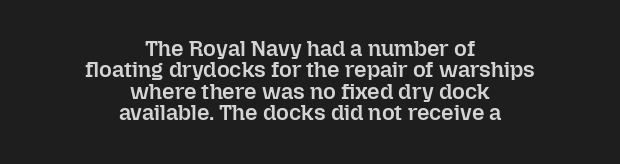
The space directly below the letters is spotless. I'd describe the lettering as semibold — firm but not a full bold. Students, note that the glyphs here touch the page at normal intervals. The lines in this sample share a center point and differ in where they start and stop. Posture: upright roman. Regarding leading, the lines here are crowded together.
